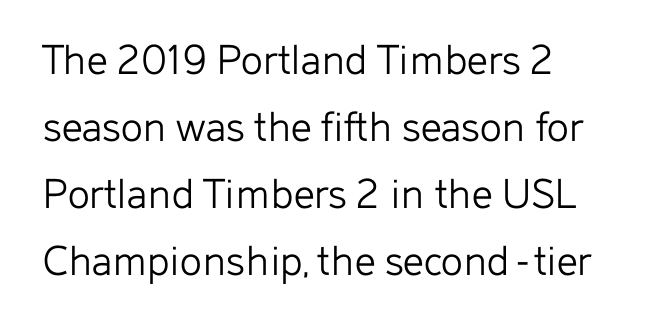
The type family on display is of the sans-serif kind. Students, observe: this is what conventionally led text looks like. The foot of each line stays bare and open. The typeface has the unassuming heft of standard copy or less. These lines are rendered in a variable-pitch font. The horizontal fit of the characters is conventional and even.
